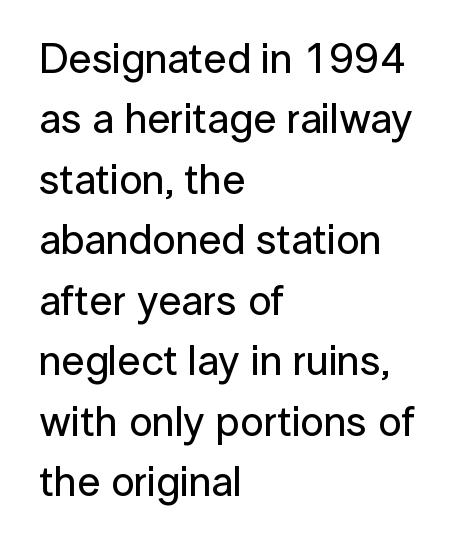
{"serif": "no", "italic": "no", "width": "normal", "stroke_contrast": "low", "x_height": "medium", "monospaced": "no", "underline": "no", "align": "left", "line_spacing": "normal", "line_spacing_ratio": 1.44, "letter_spacing": "normal", "letter_spacing_em": 0.0, "glyph_px": 42}
